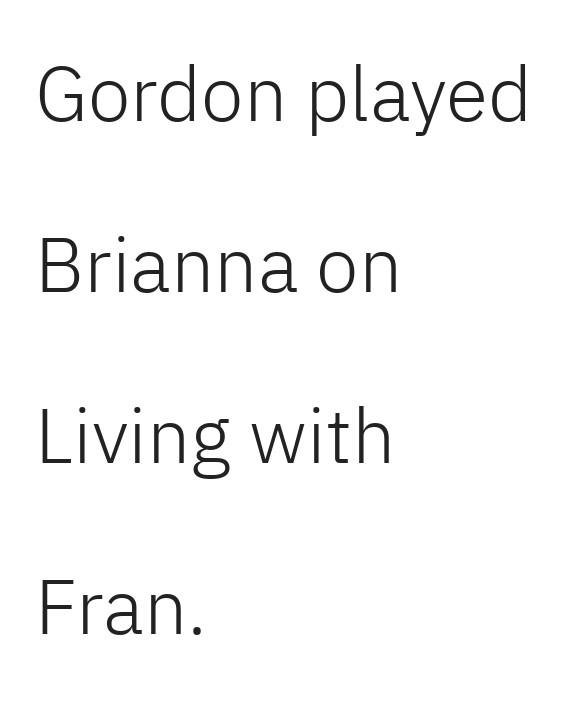
Classification — sans serif. You could fit nearly another row in the gap between these rows. Default kerning and tracking; the words read as compact shapes. Do the characters align in a grid? No, the font is proportional. The letters stand straight up with perfectly vertical stems. Underlining? Definitely not there.
